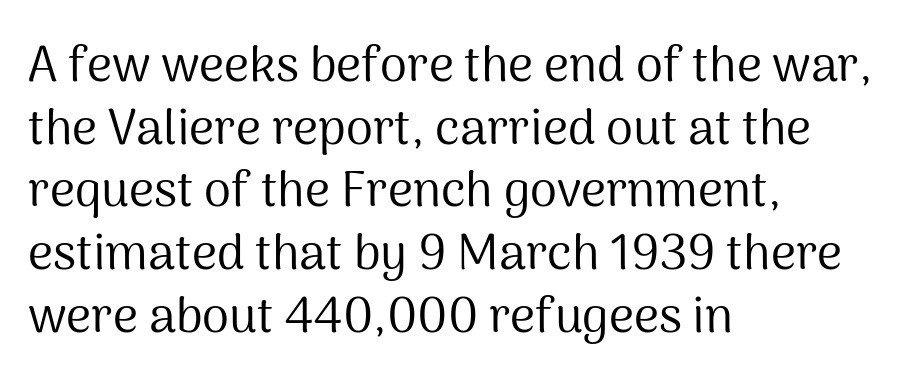
Q: Is the text bold? A: No.
Q: Is the text italic (slanted)? A: No, it is upright.
Q: Is the typeface a serif or a sans-serif typeface? A: Sans-serif.
Q: Is the text underlined? A: No.
Q: How is the paragraph aligned? A: Left-aligned.
Q: Is the spacing between letters normal or unusually wide? A: Normal.
Q: Is the spacing between lines tight, normal or loose? A: Normal.
Q: Width (condensed, normal, or wide)? A: Normal.
Q: Stroke contrast? A: Medium.
Q: x-height? A: Medium.
Q: Monospaced? A: No.
